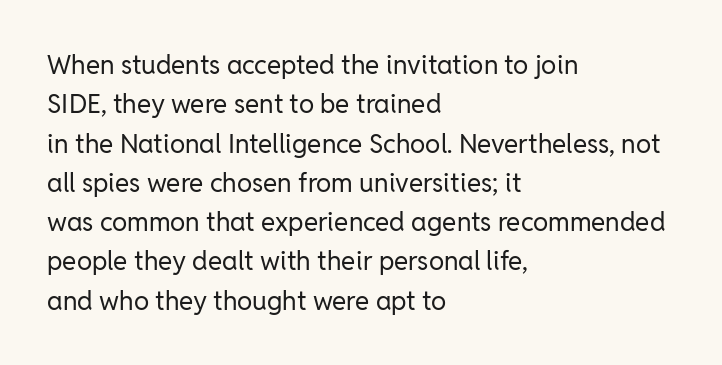
Q: Is the text bold? A: No.
Q: Is the text italic (slanted)? A: No, it is upright.
Q: Is the text underlined? A: No.
Q: How is the paragraph aligned? A: Left-aligned.
Q: Is the spacing between letters normal or unusually wide? A: Normal.
Q: Is the spacing between lines tight, normal or loose? A: Normal.
